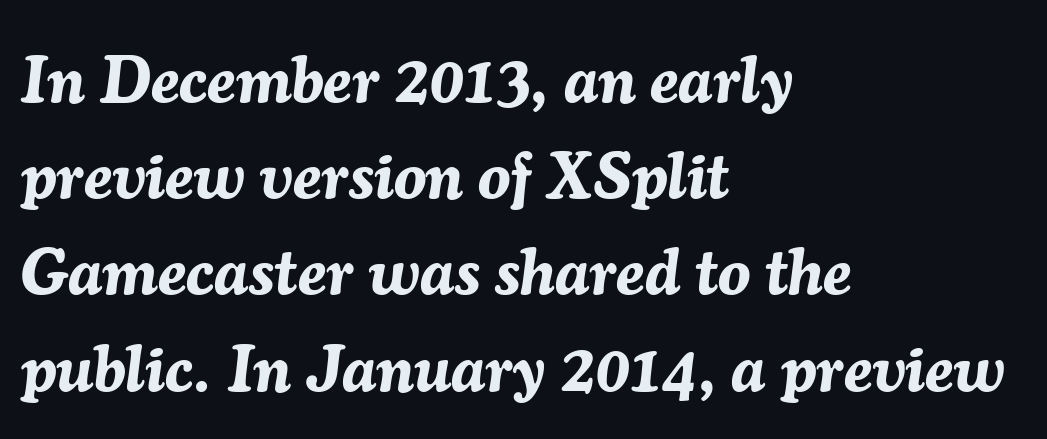
Proportional: the letters do not fall into vertical columns. Check the space under the baseline: it is left empty. The space between consecutive lines is moderate. Heft: maximum for text — a bold.
